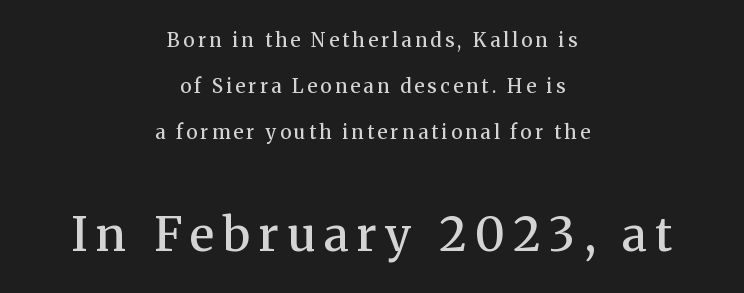
Q: Is the text bold? A: Semi-bold.
Q: Is the text italic (slanted)? A: No, it is upright.
Q: Is the typeface a serif or a sans-serif typeface? A: Serif.
Q: Is the text underlined? A: No.
Q: How is the paragraph aligned? A: Centered.
Q: Is the spacing between lines tight, normal or loose? A: Loose.
Q: Which block of text is set in a larger size, the first (top) or the second (bottom)? A: The second (bottom) one.
Q: Width (condensed, normal, or wide)? A: Normal.
Q: Stroke contrast? A: Medium.
Q: x-height? A: Medium.
Q: Monospaced? A: No.
